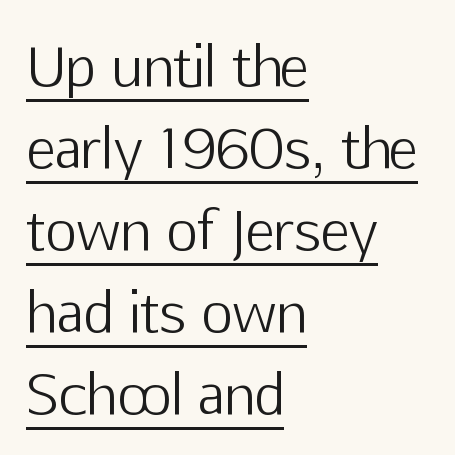
Q: Is the text bold? A: No.
Q: Is the text italic (slanted)? A: No, it is upright.
Q: Is the typeface a serif or a sans-serif typeface? A: Sans-serif.
Q: Is the text underlined? A: Yes.
Q: How is the paragraph aligned? A: Left-aligned.
Q: Is the spacing between letters normal or unusually wide? A: Normal.
Q: Is the spacing between lines tight, normal or loose? A: Normal.
Q: Width (condensed, normal, or wide)? A: Normal.
Q: Stroke contrast? A: Low.
Q: x-height? A: Medium.
Q: Monospaced? A: No.
